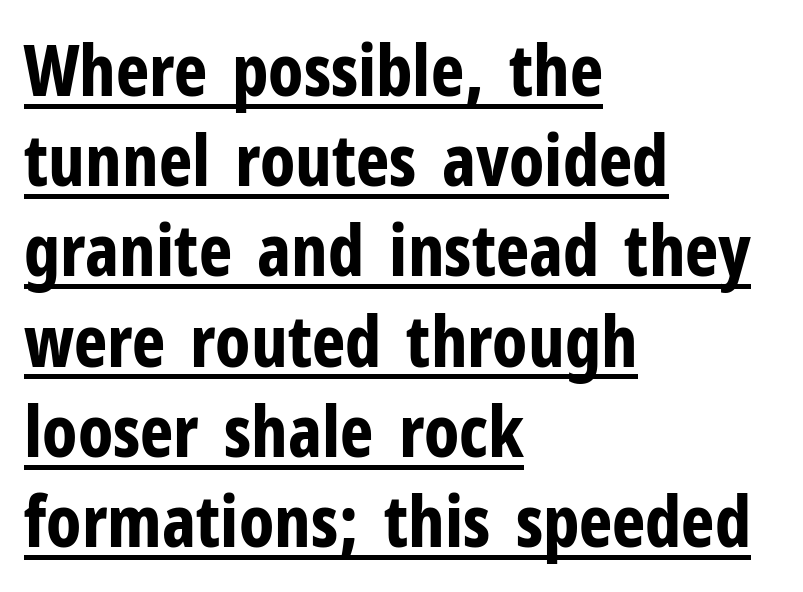
{"serif": "no", "italic": "no", "bold": "yes", "weight": "bold", "width": "condensed", "stroke_contrast": "low", "x_height": "medium", "monospaced": "no", "underline": "yes", "align": "left", "line_spacing": "normal", "line_spacing_ratio": 1.27, "letter_spacing": "normal", "letter_spacing_em": 0.0, "glyph_px": 71}
